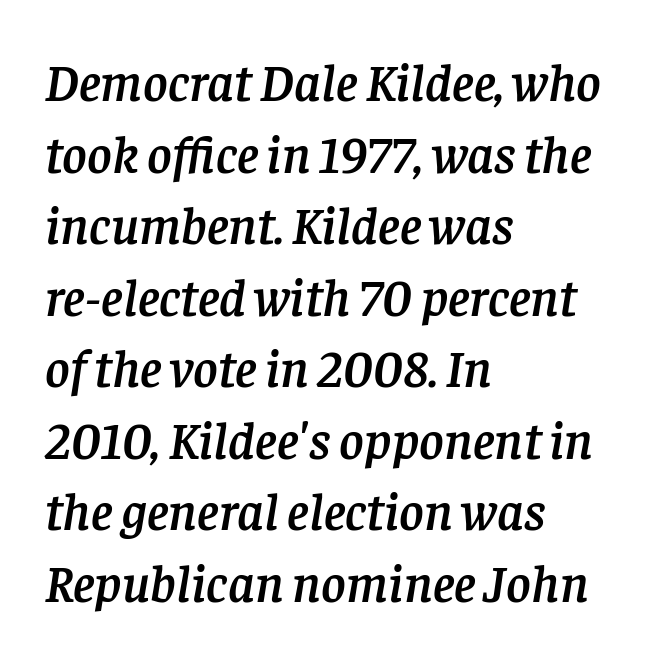
{"serif": "yes", "italic": "yes", "lean": "right", "slant_degrees": 8, "width": "normal", "stroke_contrast": "low", "x_height": "large", "monospaced": "no", "underline": "no", "align": "left", "line_spacing": "normal", "line_spacing_ratio": 1.35, "letter_spacing": "normal", "letter_spacing_em": 0.0, "glyph_px": 53}
